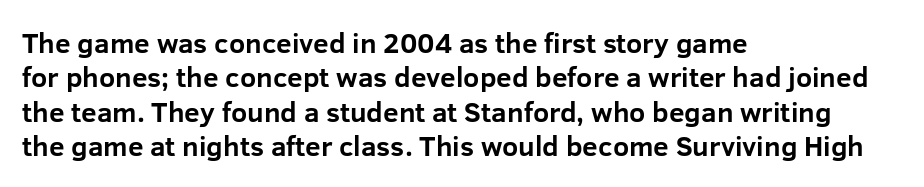
The image shows 28 px bold sans-serif type, upright; set left-aligned, line spacing 1.23x, normal letter spacing, not underlined; low stroke contrast and a medium x-height.
